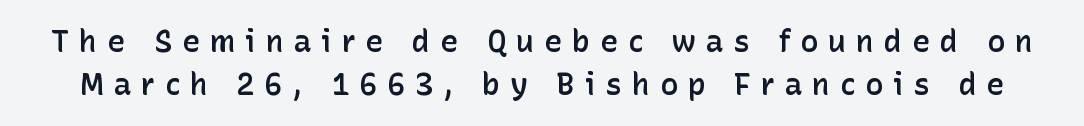
This rendering employs a face without finishing strokes, i.e., a sans-serif. I'd describe the lettering as semibold — firm but not a full bold. This is the regular roman posture of the typeface. Evenly set lines give the paragraph a standard silhouette. The horizontal fit of the characters is loose and conspicuously gappy. Any mark beneath the type? The region is blank.
